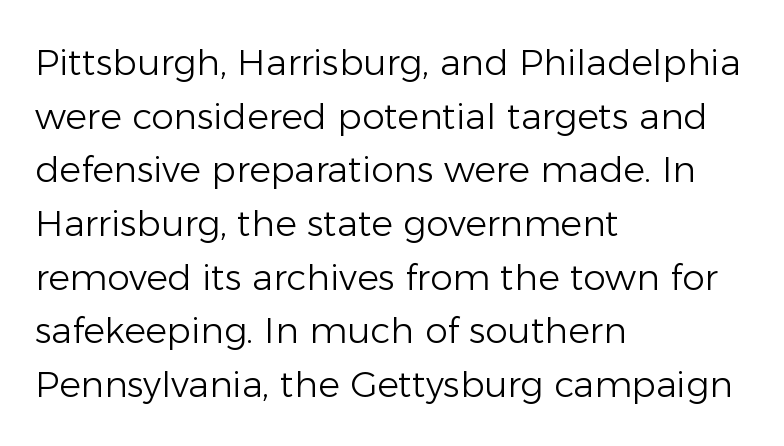
Stroke thickness stays within the range of a standard reading face or lighter. The letters sit at their default tracking, neither squeezed nor spread. The paragraph has a hard left edge and a soft right edge. The type family on display is of the sans-serif kind.
